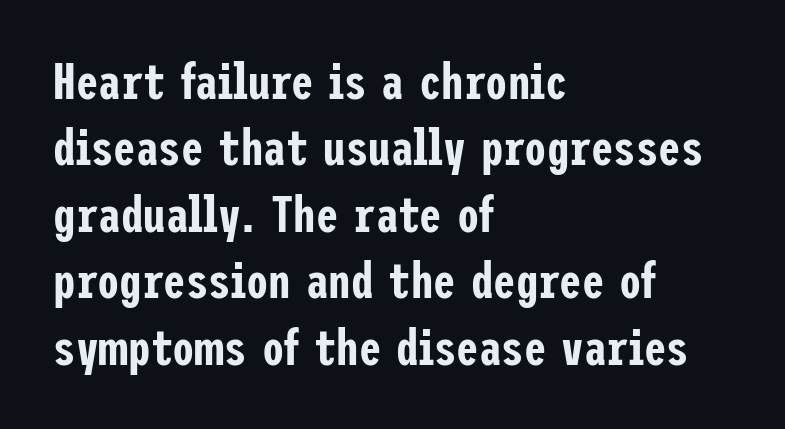
The image shows 50 px condensed sans-serif type, upright; set left-aligned, normal line spacing (1.33x), normal letter spacing, not underlined; low stroke contrast and a medium x-height.
